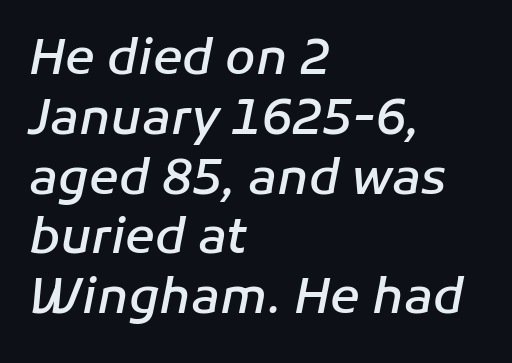
How are the letters spaced? Ordinarily, with no added tracking. Descenders hang freely into open space. Every letter is mildly thick-stroked: semibold rather than bold. The glyphs look as if they've been sheared to an angle. Line starts are locked; line ends wander. You could not count columns in this text — the font is proportionally spaced.
